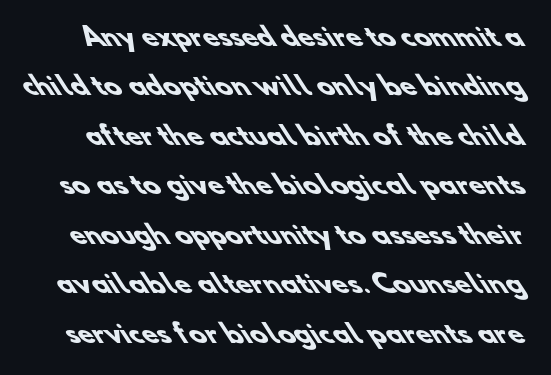
The image shows 25 px bold type; set loose line spacing (1.98x), normal letter spacing, not underlined.
